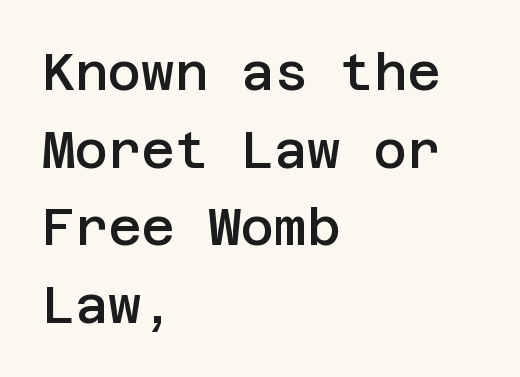
{"serif": "no", "italic": "no", "bold": "semi", "weight": "semibold", "width": "normal", "stroke_contrast": "low", "x_height": "large", "underline": "no", "align": "left", "line_spacing": "normal", "line_spacing_ratio": 1.52, "letter_spacing": "normal", "letter_spacing_em": 0.0, "glyph_px": 51}
